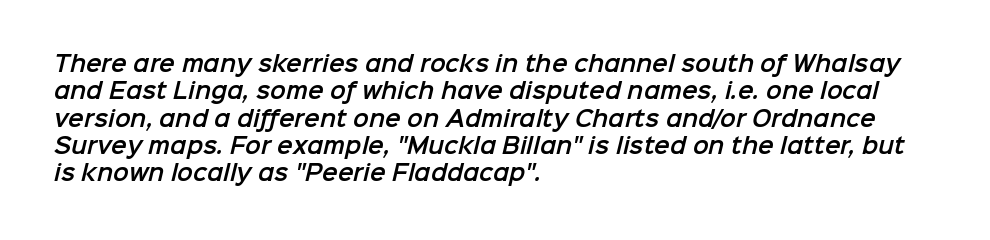
Q: Is the text underlined? A: No.
Q: How is the paragraph aligned? A: Left-aligned.
Q: Is the spacing between letters normal or unusually wide? A: Normal.
Q: Is the spacing between lines tight, normal or loose? A: Normal.
